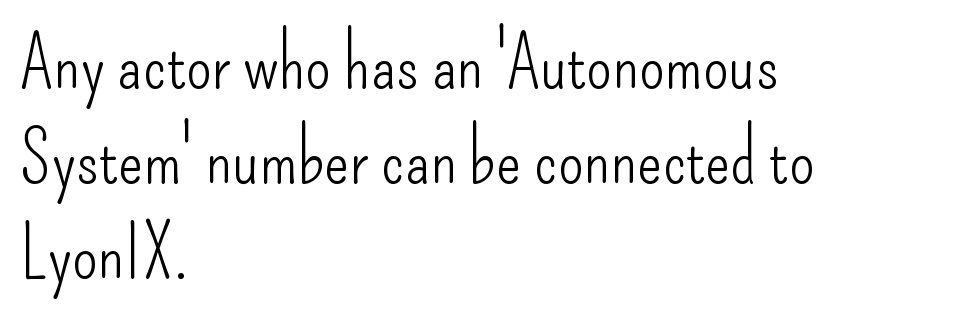
Q: Is the text bold? A: No.
Q: Is the text italic (slanted)? A: No, it is upright.
Q: Is the typeface a serif or a sans-serif typeface? A: Sans-serif.
Q: Is the text underlined? A: No.
Q: How is the paragraph aligned? A: Left-aligned.
Q: Is the spacing between letters normal or unusually wide? A: Normal.
Q: Is the spacing between lines tight, normal or loose? A: Normal.
Q: Width (condensed, normal, or wide)? A: Condensed.
Q: Stroke contrast? A: Low.
Q: x-height? A: Small.
Q: Monospaced? A: No.
